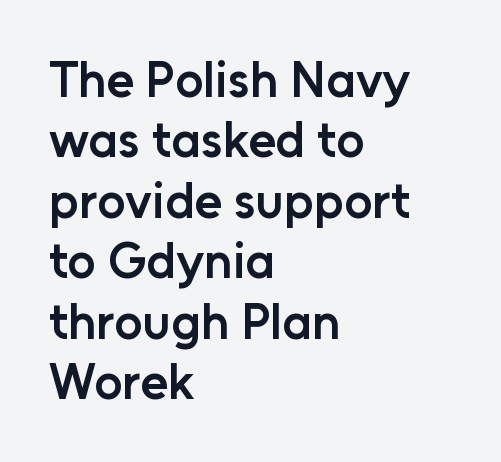
Q: Is the text bold? A: Semi-bold.
Q: Is the text italic (slanted)? A: No, it is upright.
Q: Is the typeface a serif or a sans-serif typeface? A: Sans-serif.
Q: Is the text underlined? A: No.
Q: How is the paragraph aligned? A: Left-aligned.
Q: Is the spacing between letters normal or unusually wide? A: Normal.
Q: Width (condensed, normal, or wide)? A: Normal.
Q: Stroke contrast? A: Low.
Q: x-height? A: Medium.
Q: Monospaced? A: No.
